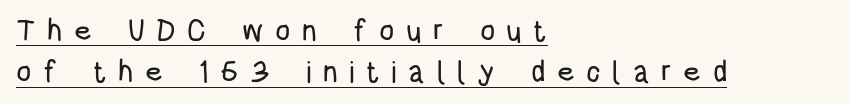
{"serif": "no", "italic": "no", "width": "condensed", "stroke_contrast": "low", "x_height": "large", "monospaced": "no", "underline": "yes", "align": "left", "line_spacing": "normal", "line_spacing_ratio": 1.38, "letter_spacing": "wide", "letter_spacing_em": 0.38, "glyph_px": 30}
